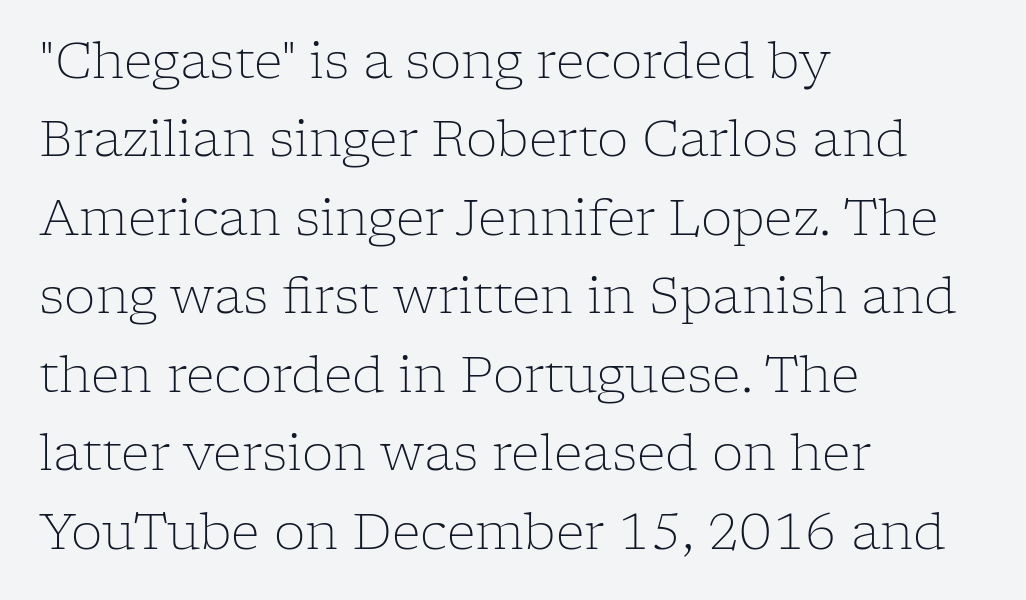
Reading down the block, your eye returns to a fixed left position each line. The glyphs are unaccompanied by any horizontal stroke below them. Varying glyph widths throughout — classic text-font behaviour. Tracking value appears to be zero — textbook default spacing. This is roman type, the default non-slanted kind.
